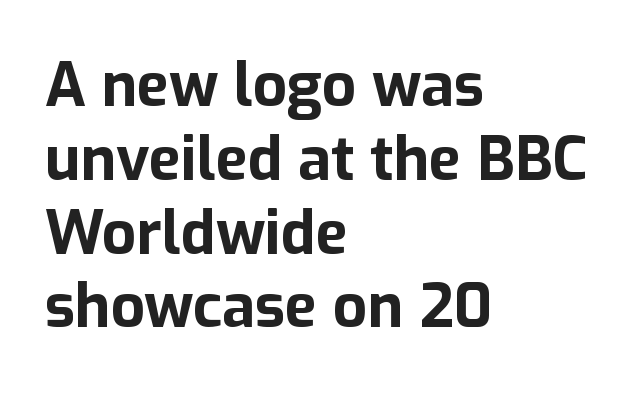
The image shows 60 px bold sans-serif type, upright; set left-aligned, line spacing 1.23x, normal letter spacing, not underlined; low stroke contrast and a medium x-height.
